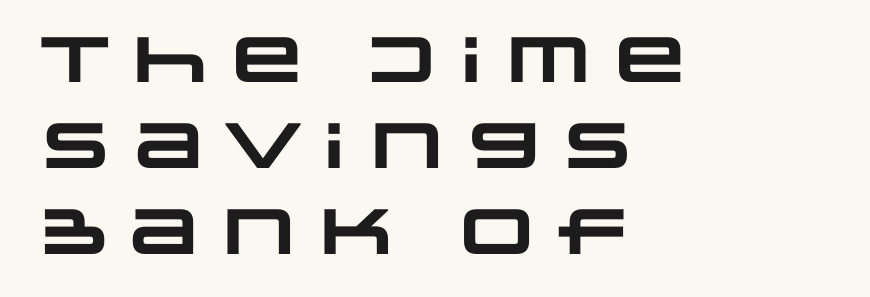
The image shows 64 px heavy, wide sans-serif type; set left-aligned, normal line spacing (1.34x), normal letter spacing, not underlined; low stroke contrast and a large x-height.
